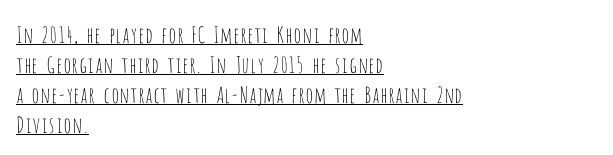
Q: Is the text bold? A: No.
Q: Is the text italic (slanted)? A: No, it is upright.
Q: Is the text underlined? A: Yes.
Q: How is the paragraph aligned? A: Left-aligned.
Q: Is the spacing between letters normal or unusually wide? A: Normal.
Q: Is the spacing between lines tight, normal or loose? A: Normal.
